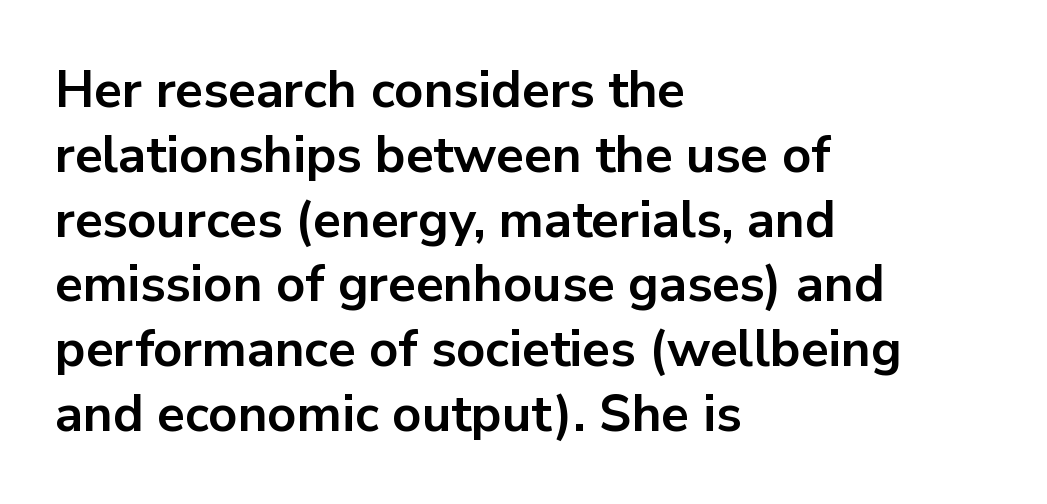
The image shows 51 px bold sans-serif type, upright; set left-aligned, normal line spacing (1.27x), normal letter spacing, not underlined; low stroke contrast and a medium x-height.
